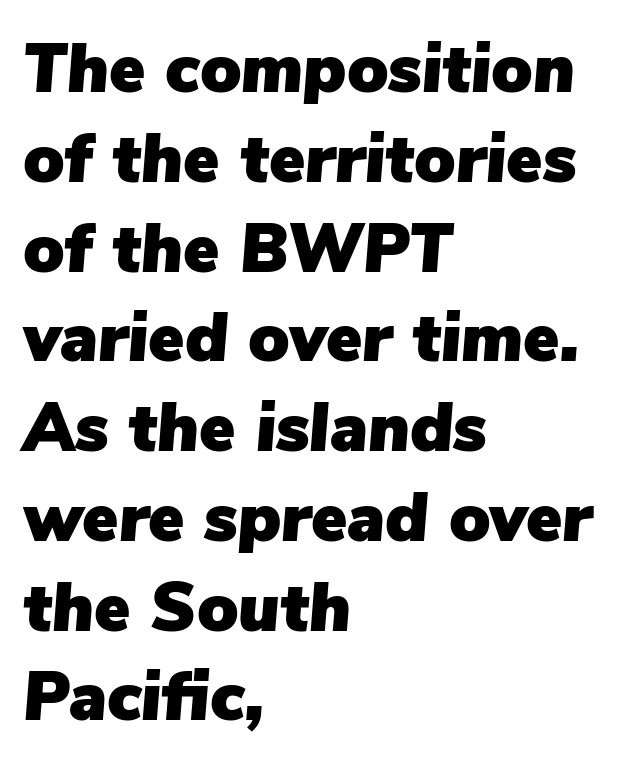
{"italic": "yes", "lean": "right", "slant_degrees": 5, "width": "normal", "stroke_contrast": "low", "x_height": "medium", "monospaced": "no", "underline": "no", "align": "left", "line_spacing": "normal", "line_spacing_ratio": 1.32, "letter_spacing": "normal", "letter_spacing_em": 0.0, "glyph_px": 68}
